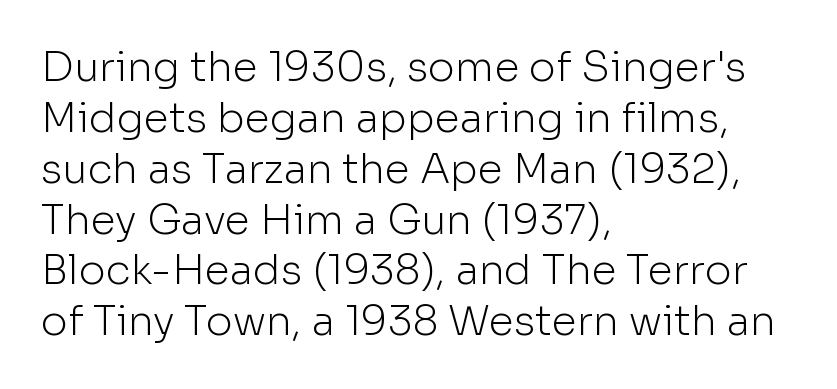
The image shows 41 px light sans-serif type, upright; set left-aligned, line spacing 1.24x, normal letter spacing, not underlined; low stroke contrast and a medium x-height.
